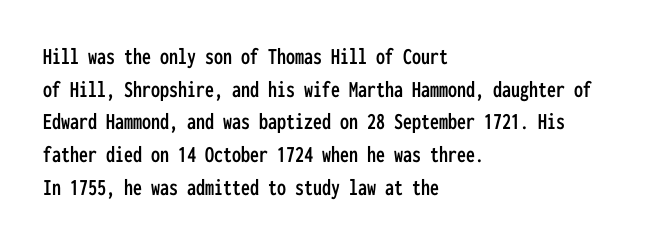
Q: Is the text italic (slanted)? A: No, it is upright.
Q: Is the text underlined? A: No.
Q: How is the paragraph aligned? A: Left-aligned.
Q: Is the spacing between letters normal or unusually wide? A: Normal.
Q: Is the spacing between lines tight, normal or loose? A: Normal.
